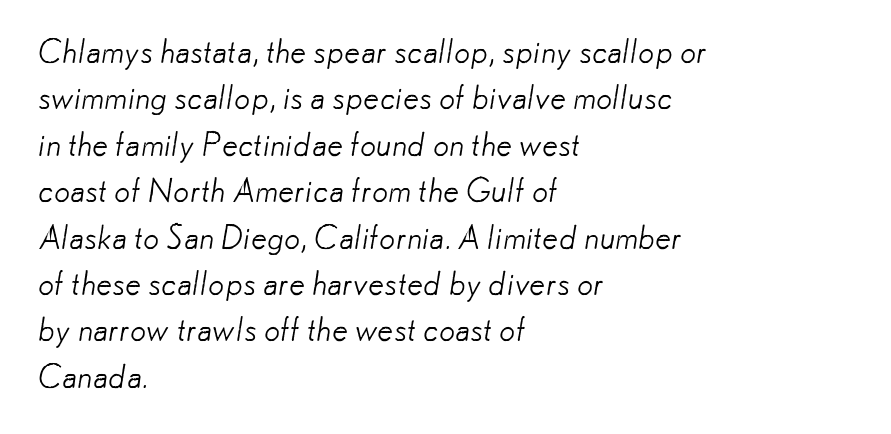
The image shows 32 px light sans-serif type; set left-aligned, normal line spacing (1.45x), normal letter spacing, not underlined; low stroke contrast and a small x-height.
